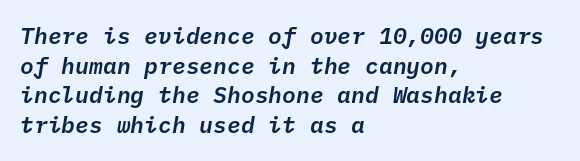
Nobody touched the tracking dial on this one. The passage shown is not underscored anywhere. If you drew a ruler down the left edge, every line would touch it. The font's italic variant was chosen for this text. The rows are spaced the way most documents space them.
